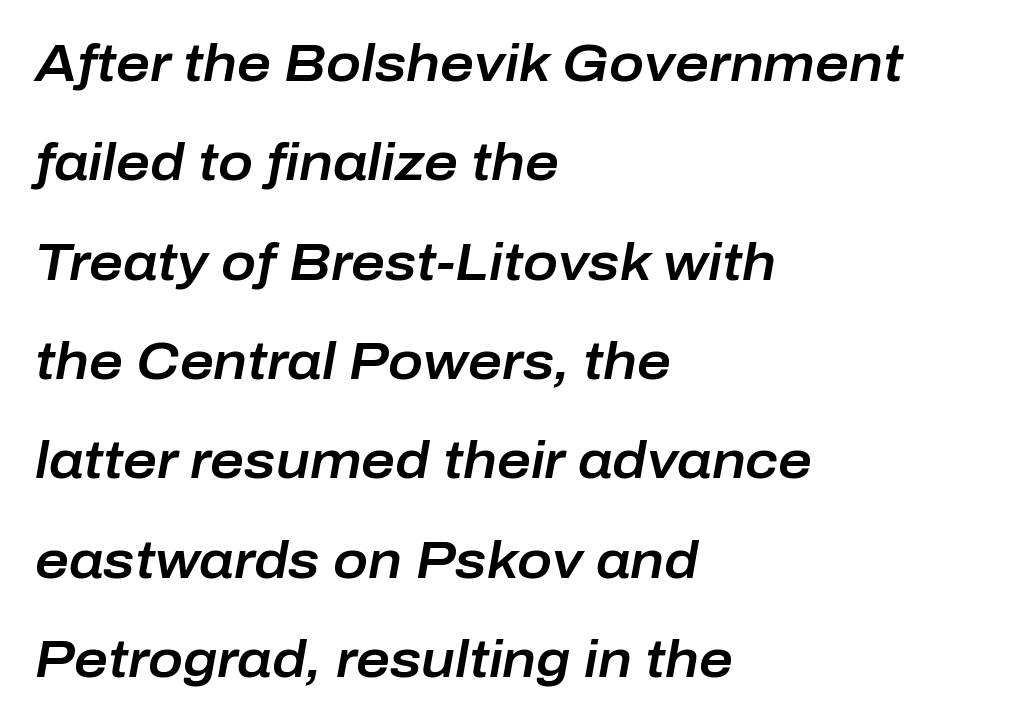
Q: Is the text italic (slanted)? A: Yes, it leans right by about 10 degrees.
Q: Is the text underlined? A: No.
Q: How is the paragraph aligned? A: Left-aligned.
Q: Is the spacing between letters normal or unusually wide? A: Normal.
Q: Is the spacing between lines tight, normal or loose? A: Loose.
Q: Width (condensed, normal, or wide)? A: Normal.
Q: Stroke contrast? A: Low.
Q: x-height? A: Medium.
Q: Monospaced? A: No.
